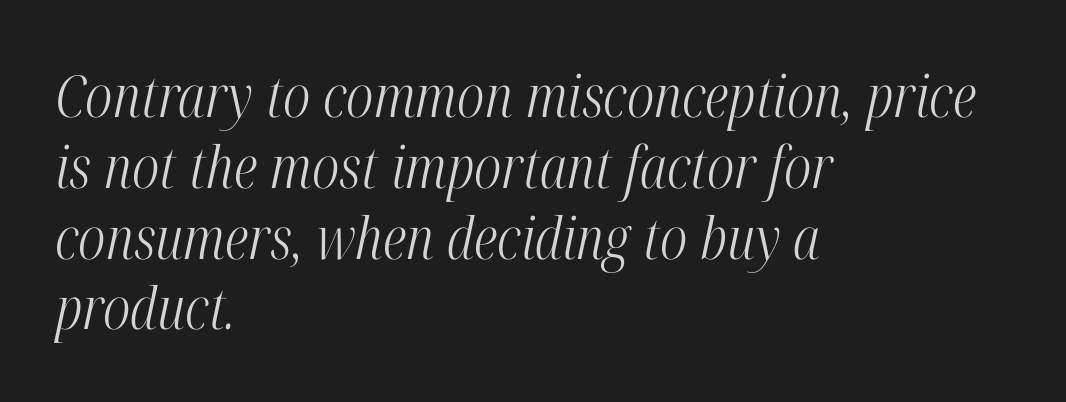
The image shows 58 px light, condensed serif type, italic (leaning right); set left-aligned, line spacing 1.22x, normal letter spacing, not underlined; high stroke contrast and a medium x-height.
